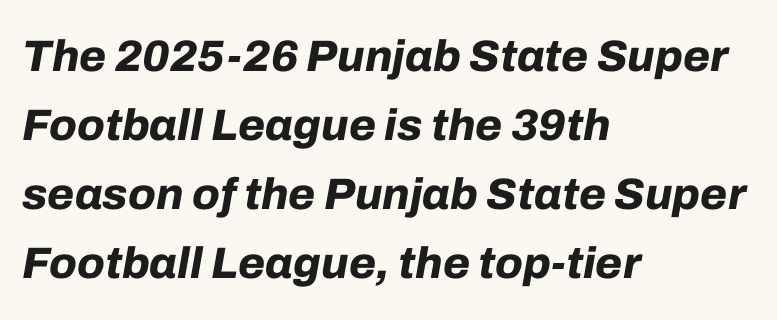
The passage shown leans; its letterforms are oblique. Quick note: underline off. Notice how thick the strokes are: this is what a full bold looks like. Every row of glyphs begins at an identical x-position on the left.
